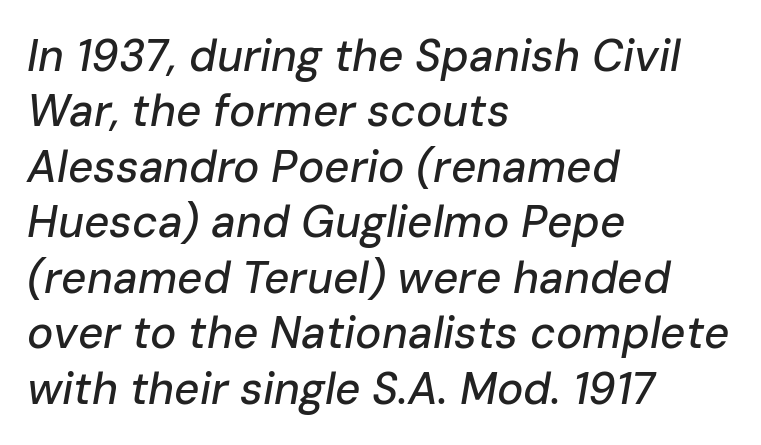
Q: Is the text italic (slanted)? A: Yes, it leans right by about 10 degrees.
Q: Is the text underlined? A: No.
Q: How is the paragraph aligned? A: Left-aligned.
Q: Is the spacing between letters normal or unusually wide? A: Normal.
Q: Is the spacing between lines tight, normal or loose? A: Normal.
Q: Width (condensed, normal, or wide)? A: Normal.
Q: Stroke contrast? A: Low.
Q: x-height? A: Medium.
Q: Monospaced? A: No.
